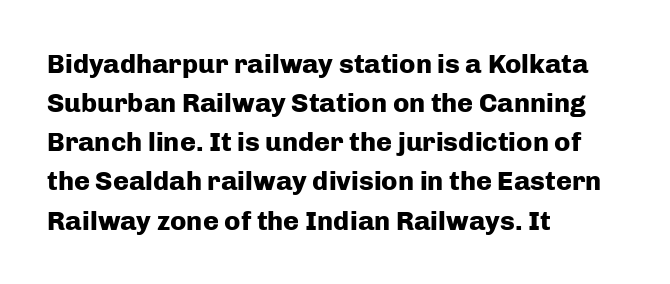
{"italic": "no", "bold": "yes", "underline": "no", "align": "left", "line_spacing": "normal", "line_spacing_ratio": 1.45, "letter_spacing": "normal", "letter_spacing_em": 0.0, "glyph_px": 27}
